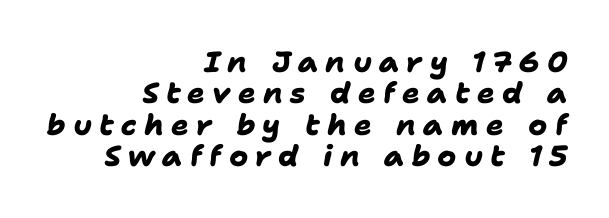
{"serif": "no", "bold": "yes", "weight": "heavy", "width": "normal", "stroke_contrast": "low", "x_height": "medium", "monospaced": "no", "underline": "no", "align": "right", "line_spacing": "tight", "line_spacing_ratio": 1.08, "letter_spacing": "wide", "letter_spacing_em": 0.25, "glyph_px": 29}
